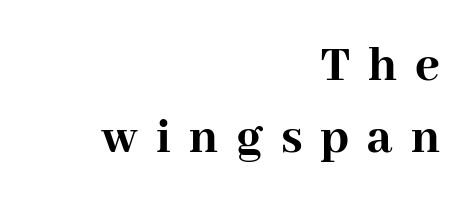
The image shows 53 px semibold serif type, upright; set right-aligned, normal line spacing (1.35x), unusually wide letter spacing (+0.34 em), not underlined; high stroke contrast and a medium x-height.
